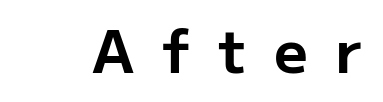
Q: Is the text bold? A: Yes.
Q: Is the text italic (slanted)? A: No, it is upright.
Q: Is the typeface a serif or a sans-serif typeface? A: Sans-serif.
Q: Is the text underlined? A: No.
Q: Is the spacing between letters normal or unusually wide? A: Unusually wide.
Q: Width (condensed, normal, or wide)? A: Normal.
Q: Stroke contrast? A: Low.
Q: x-height? A: Medium.
Q: Monospaced? A: No.
